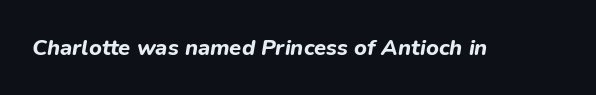
{"italic": "yes", "lean": "right", "slant_degrees": 9, "bold": "yes", "underline": "no", "letter_spacing": "normal", "letter_spacing_em": 0.0, "glyph_px": 22}
